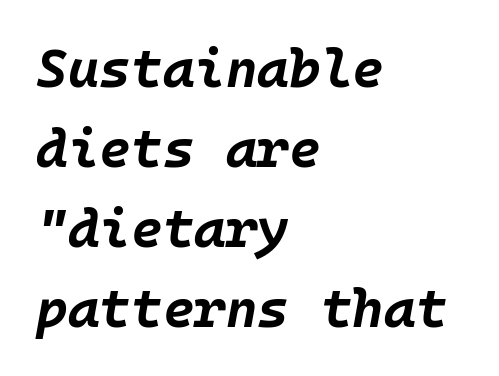
{"italic": "yes", "lean": "right", "slant_degrees": 10, "bold": "yes", "weight": "bold", "width": "normal", "stroke_contrast": "low", "x_height": "large", "underline": "no", "align": "left", "line_spacing": "normal", "line_spacing_ratio": 1.48, "letter_spacing": "normal", "letter_spacing_em": 0.0, "glyph_px": 54}
